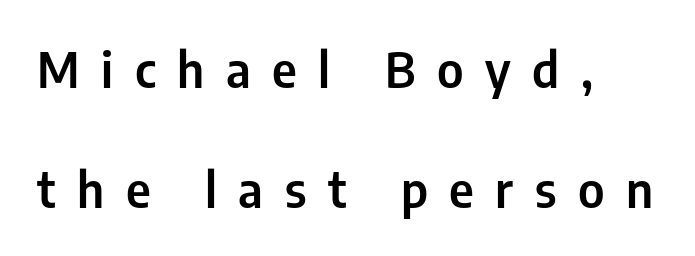
Q: Is the text italic (slanted)? A: No, it is upright.
Q: Is the typeface a serif or a sans-serif typeface? A: Sans-serif.
Q: Is the text underlined? A: No.
Q: How is the paragraph aligned? A: Left-aligned.
Q: Is the spacing between letters normal or unusually wide? A: Unusually wide.
Q: Is the spacing between lines tight, normal or loose? A: Loose.
Q: Width (condensed, normal, or wide)? A: Condensed.
Q: Stroke contrast? A: Low.
Q: x-height? A: Medium.
Q: Monospaced? A: No.
